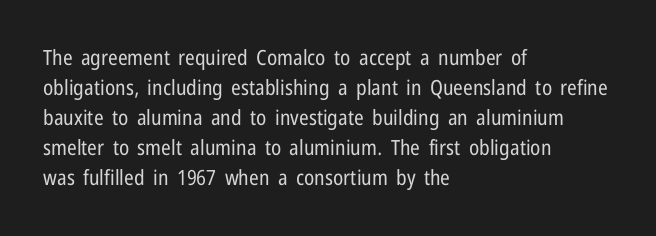
The image shows 21 px text type, upright; set left-aligned, normal line spacing (1.43x), normal letter spacing, not underlined.
